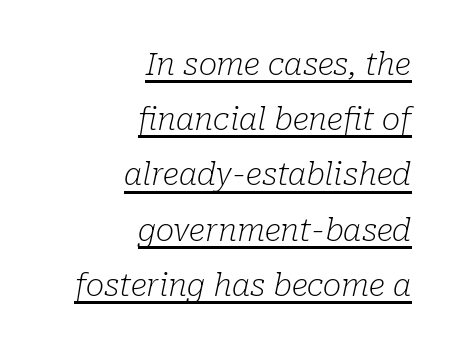
The letterforms sit at book weight or below. The typesetter has applied underlining to the passage shown. You can tell it's italic because the verticals aren't actually vertical. Between one letter and the next there's only the usual sliver of space. This rendering uses right alignment, leaving the left contour irregular.
